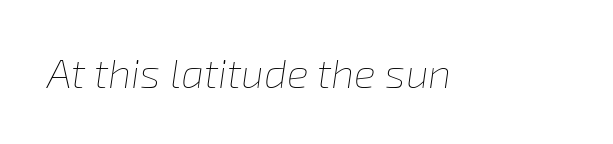
The image shows 41 px thin type, italic (leaning right); set normal letter spacing, not underlined; low stroke contrast and a medium x-height.
